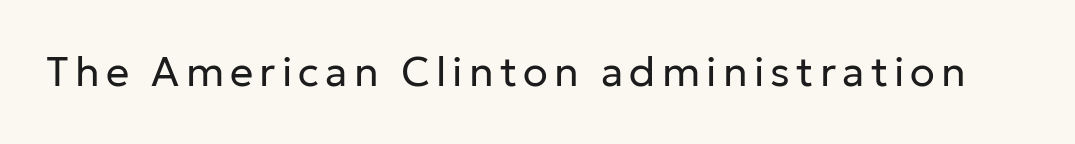
Q: Is the text bold? A: No.
Q: Is the text italic (slanted)? A: No, it is upright.
Q: Is the typeface a serif or a sans-serif typeface? A: Sans-serif.
Q: Is the text underlined? A: No.
Q: Width (condensed, normal, or wide)? A: Normal.
Q: Stroke contrast? A: Low.
Q: x-height? A: Medium.
Q: Monospaced? A: No.
